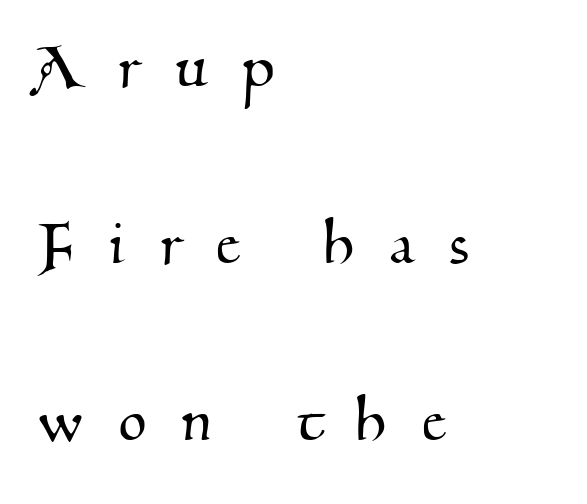
Q: Is the typeface a serif or a sans-serif typeface? A: Serif.
Q: Is the text underlined? A: No.
Q: How is the paragraph aligned? A: Left-aligned.
Q: Is the spacing between letters normal or unusually wide? A: Unusually wide.
Q: Is the spacing between lines tight, normal or loose? A: Loose.
Q: Width (condensed, normal, or wide)? A: Normal.
Q: Stroke contrast? A: Medium.
Q: x-height? A: Small.
Q: Monospaced? A: No.
